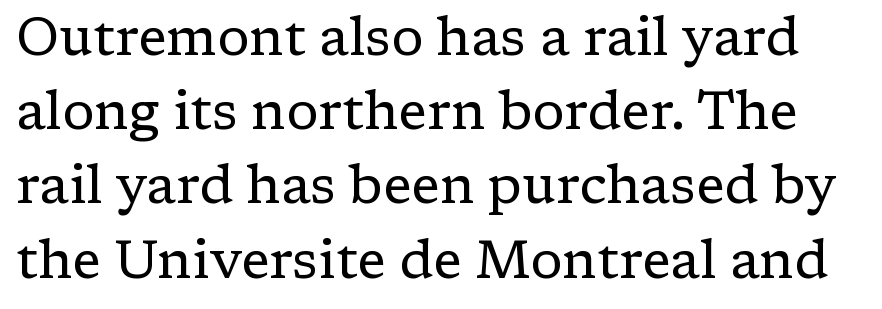
The image shows 53 px regular-weight serif type, upright; set normal line spacing (1.4x), normal letter spacing, not underlined; low stroke contrast and a medium x-height.
